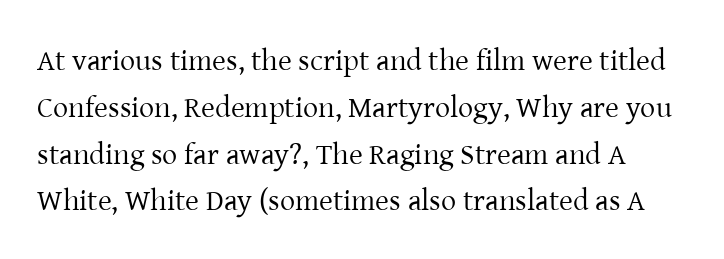
You could not count columns in this text — the font is proportionally spaced. Letterform terminals end in serifs throughout the passage. Bare-footed words on every line. The type is set solid horizontally, with unmodified tracking. The weight would be labelled regular, book, light, or lighter still.
